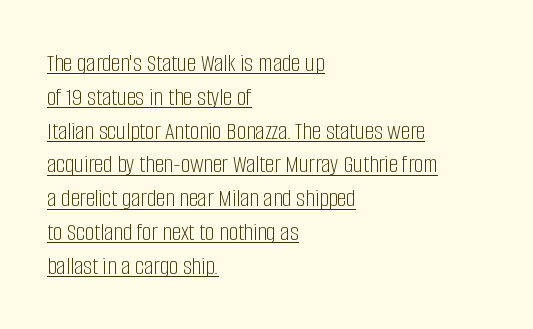
The image shows 26 px text type, upright; set left-aligned, normal line spacing (1.3x), normal letter spacing, underlined.
